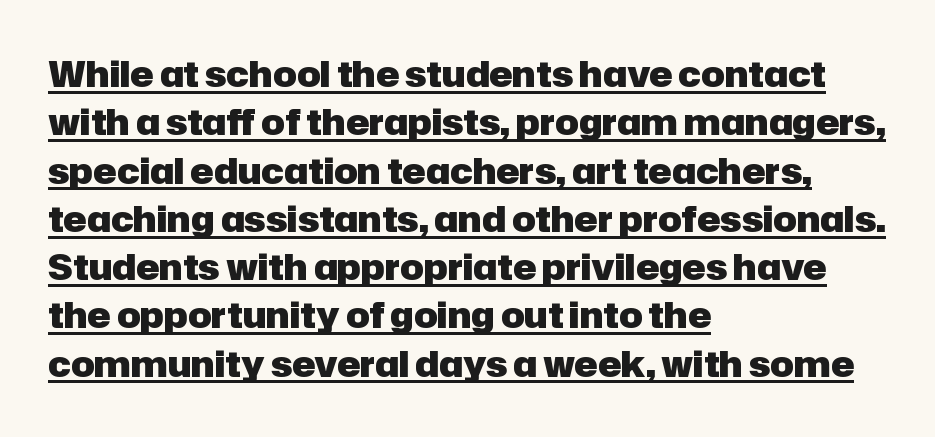
The image shows 35 px heavy sans-serif type, upright; set left-aligned, normal line spacing (1.38x), normal letter spacing, underlined; low stroke contrast and a medium x-height.
